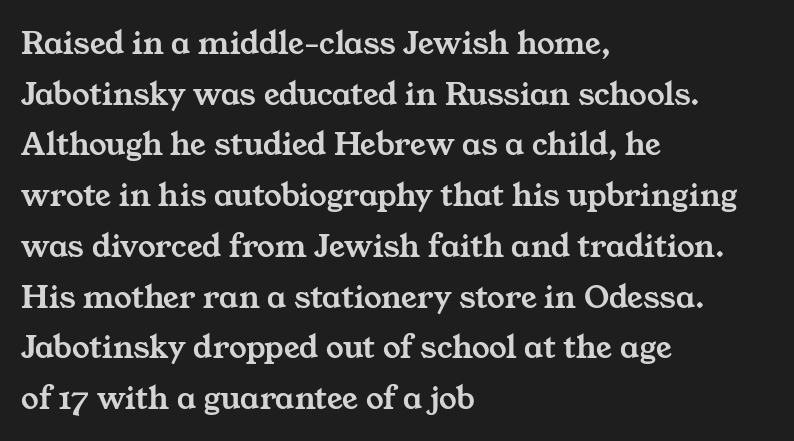
Here the glyphs are tracked normally, forming tight word shapes. Each new line begins a customary step beneath the previous one. Leftover space on each line is placed entirely after the last word. These lines are rendered in a variable-pitch font. What kind of face is this? One with serifs. A clean baseline with only descenders dipping below it.
